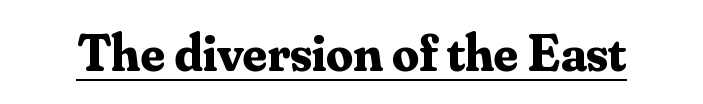
Q: Is the text bold? A: Yes.
Q: Is the text italic (slanted)? A: No, it is upright.
Q: Is the typeface a serif or a sans-serif typeface? A: Serif.
Q: Is the text underlined? A: Yes.
Q: Is the spacing between letters normal or unusually wide? A: Normal.
Q: Width (condensed, normal, or wide)? A: Normal.
Q: Stroke contrast? A: Medium.
Q: x-height? A: Small.
Q: Monospaced? A: No.
